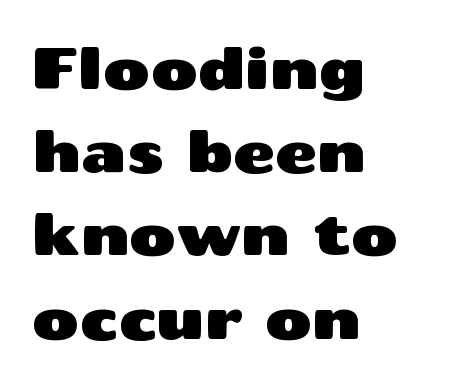
Q: Is the text italic (slanted)? A: No, it is upright.
Q: Is the typeface a serif or a sans-serif typeface? A: Sans-serif.
Q: Is the text underlined? A: No.
Q: How is the paragraph aligned? A: Left-aligned.
Q: Is the spacing between letters normal or unusually wide? A: Normal.
Q: Is the spacing between lines tight, normal or loose? A: Normal.
Q: Width (condensed, normal, or wide)? A: Wide.
Q: Stroke contrast? A: Medium.
Q: x-height? A: Medium.
Q: Monospaced? A: No.
